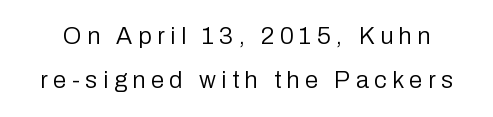
{"italic": "no", "bold": "no", "underline": "no", "line_spacing_ratio": 1.84, "letter_spacing": "wide", "letter_spacing_em": 0.23, "glyph_px": 24}
